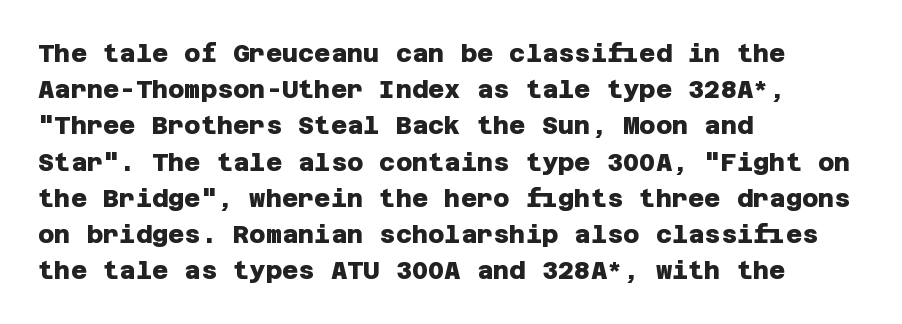
Q: Is the text bold? A: Yes.
Q: Is the text underlined? A: No.
Q: How is the paragraph aligned? A: Left-aligned.
Q: Is the spacing between letters normal or unusually wide? A: Normal.
Q: Is the spacing between lines tight, normal or loose? A: Normal.
